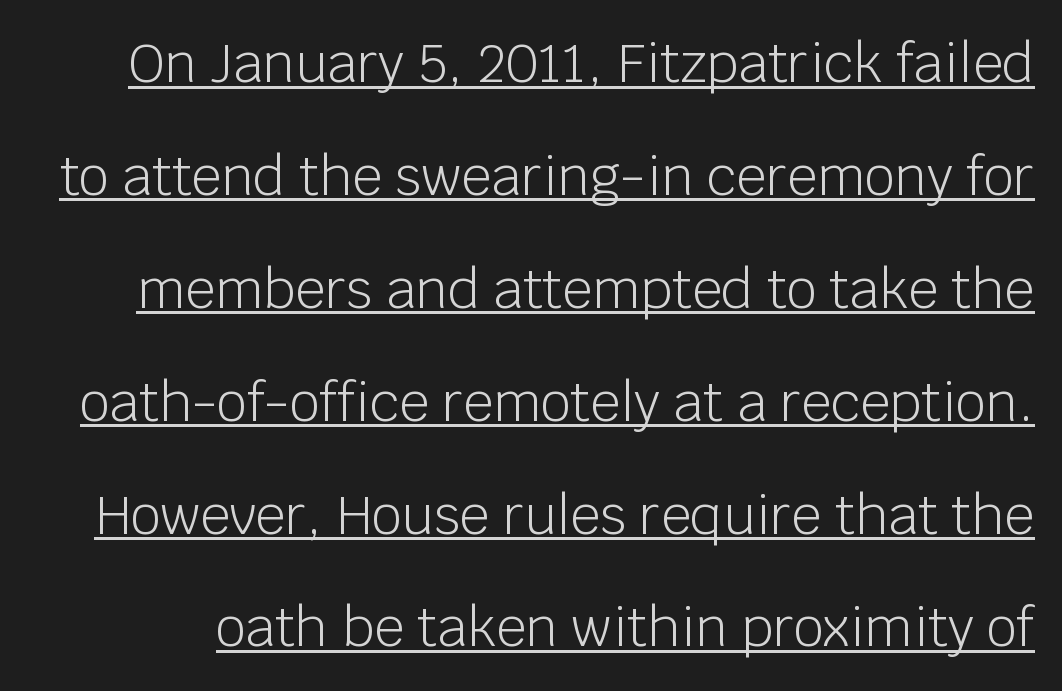
{"serif": "no", "italic": "no", "bold": "no", "weight": "light", "width": "normal", "stroke_contrast": "low", "x_height": "large", "monospaced": "no", "underline": "yes", "line_spacing": "loose", "line_spacing_ratio": 2.13, "letter_spacing": "normal", "letter_spacing_em": 0.0, "glyph_px": 53}
